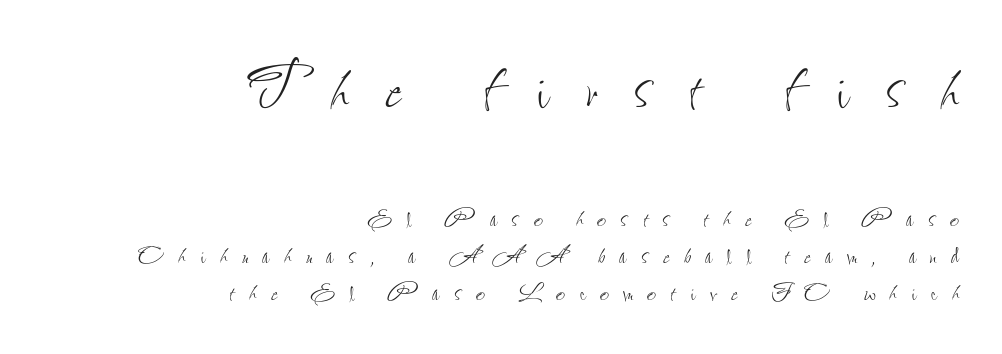
Heft: none added — not bold. The gap between lines stays unmarked. Glyph-to-glyph distance is far greater than everyday printed text. Short and long lines alike share a common ending point at right. Two sizes are in play, and the larger belongs to the first block. This sample has the flowing, uneven cadence of proportional lettering.
